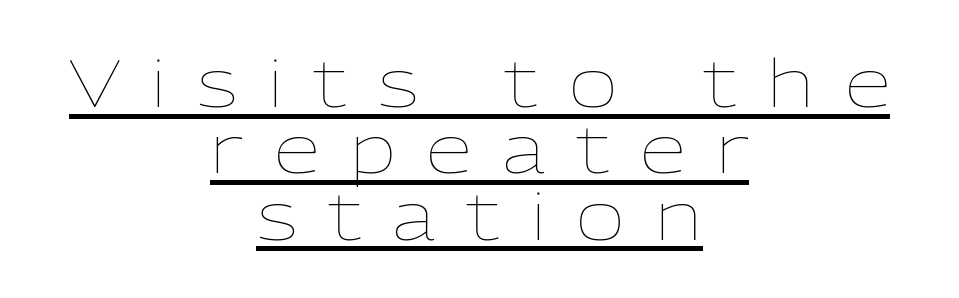
Q: Is the text bold? A: No.
Q: Is the text italic (slanted)? A: No, it is upright.
Q: Is the text underlined? A: Yes.
Q: How is the paragraph aligned? A: Centered.
Q: Is the spacing between letters normal or unusually wide? A: Unusually wide.
Q: Is the spacing between lines tight, normal or loose? A: Tight.
Q: Width (condensed, normal, or wide)? A: Normal.
Q: Stroke contrast? A: Low.
Q: x-height? A: Medium.
Q: Monospaced? A: No.
